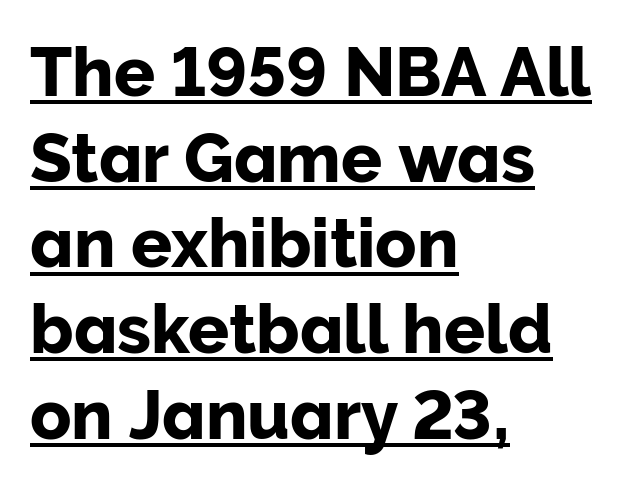
This sample has the flowing, uneven cadence of proportional lettering. All the whitespace from short lines collects on the right. The font's upright variant was chosen for this text. The block of text has a typical density, with ordinary space between rows. The specimen includes a rule beneath the text block's lines.
